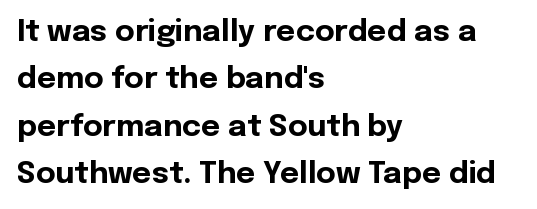
{"serif": "no", "italic": "no", "bold": "yes", "weight": "bold", "width": "normal", "x_height": "medium", "monospaced": "no", "underline": "no", "align": "left", "line_spacing": "normal", "line_spacing_ratio": 1.58, "letter_spacing": "normal", "letter_spacing_em": 0.0, "glyph_px": 30}
